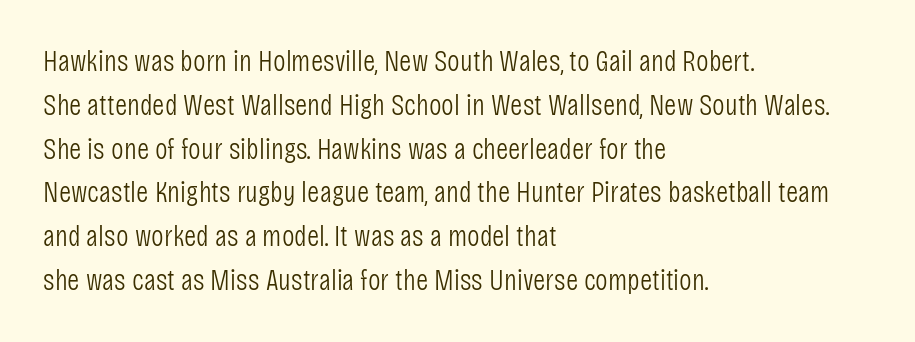
The image shows 30 px light, condensed sans-serif type, upright; set left-aligned, normal line spacing (1.46x), normal letter spacing, not underlined; low stroke contrast and a large x-height.
